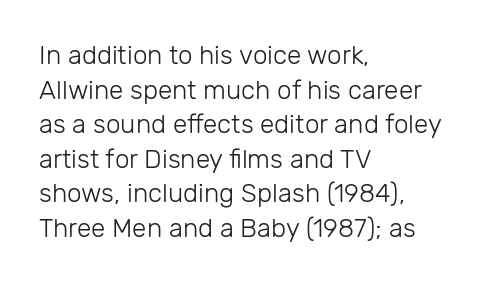
Q: Is the text bold? A: No.
Q: Is the text italic (slanted)? A: No, it is upright.
Q: Is the text underlined? A: No.
Q: How is the paragraph aligned? A: Left-aligned.
Q: Is the spacing between letters normal or unusually wide? A: Normal.
Q: Is the spacing between lines tight, normal or loose? A: Normal.
